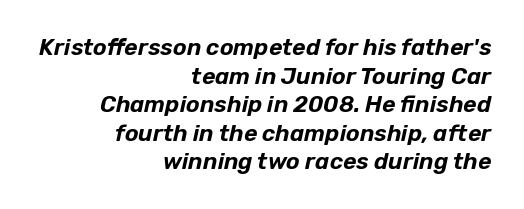
{"italic": "yes", "lean": "right", "slant_degrees": 12, "underline": "no", "align": "right", "line_spacing_ratio": 1.24, "letter_spacing": "normal", "letter_spacing_em": 0.0, "glyph_px": 23}
